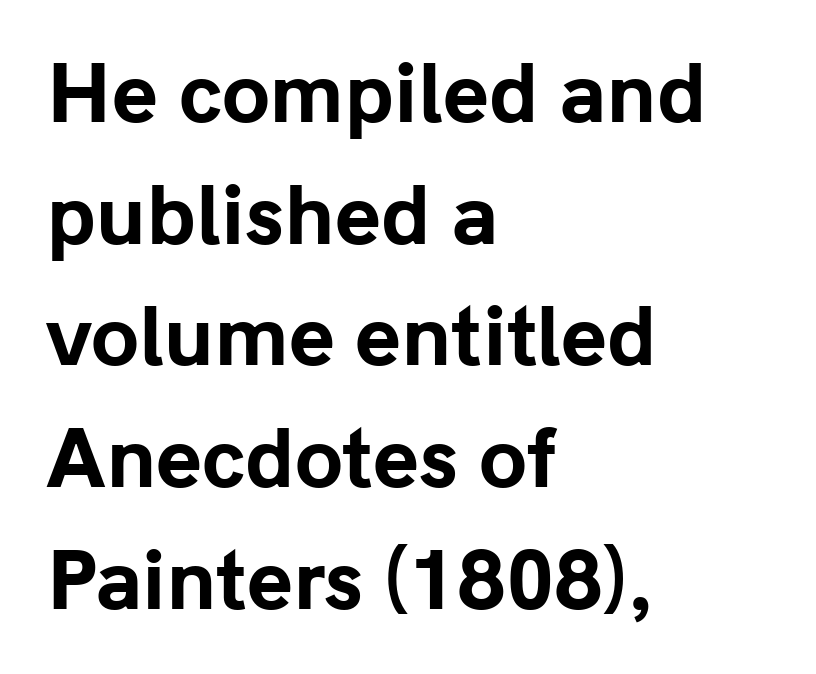
{"serif": "no", "italic": "no", "bold": "yes", "weight": "bold", "width": "normal", "stroke_contrast": "low", "x_height": "medium", "monospaced": "no", "underline": "no", "align": "left", "line_spacing": "normal", "line_spacing_ratio": 1.56, "letter_spacing": "normal", "letter_spacing_em": 0.0, "glyph_px": 78}
